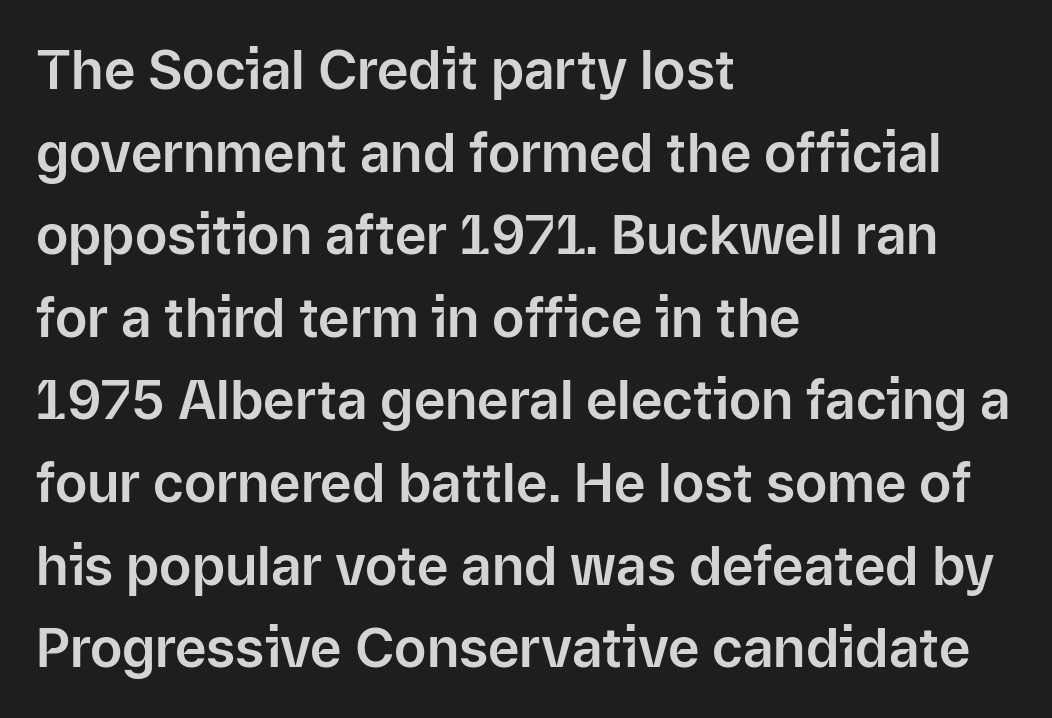
{"serif": "no", "italic": "no", "width": "normal", "stroke_contrast": "low", "x_height": "medium", "monospaced": "no", "underline": "no", "align": "left", "line_spacing": "normal", "line_spacing_ratio": 1.53, "letter_spacing": "normal", "letter_spacing_em": 0.0, "glyph_px": 54}
